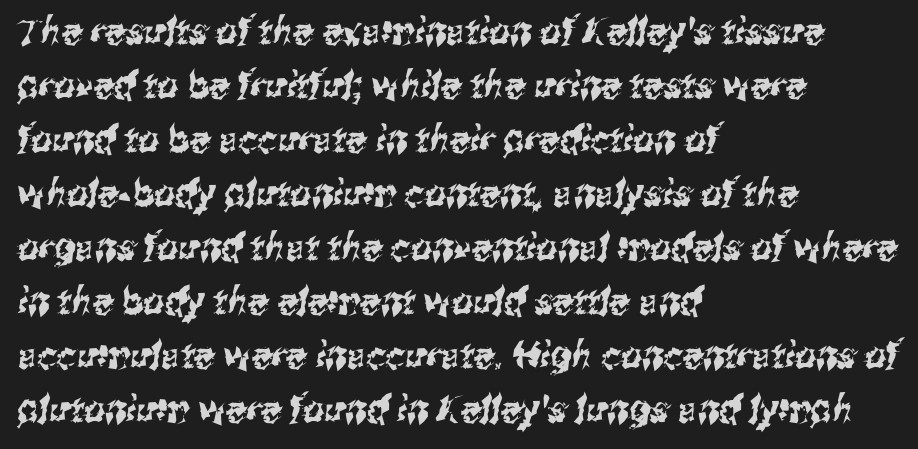
{"serif": "no", "width": "condensed", "stroke_contrast": "medium", "x_height": "medium", "monospaced": "no", "underline": "no", "align": "left", "line_spacing": "normal", "line_spacing_ratio": 1.46, "letter_spacing": "normal", "letter_spacing_em": 0.0, "glyph_px": 37}
